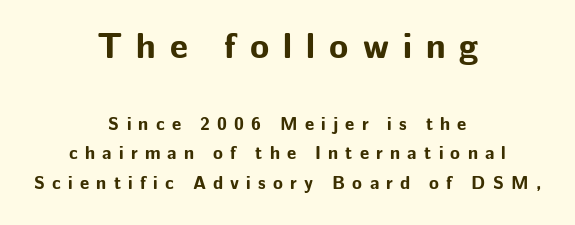
Quick note: interline space is typical. On the weight axis this lands at bold, roughly 700. Note the varied advance widths — an 'i' is clearly narrower than an 'm'. Tall strokes in this sample are plumb rather than angled. The composition opens big and finishes small.
